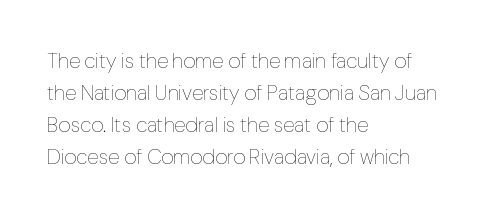
Q: Is the text bold? A: No.
Q: Is the text italic (slanted)? A: No, it is upright.
Q: Is the text underlined? A: No.
Q: How is the paragraph aligned? A: Left-aligned.
Q: Is the spacing between letters normal or unusually wide? A: Normal.
Q: Is the spacing between lines tight, normal or loose? A: Normal.
